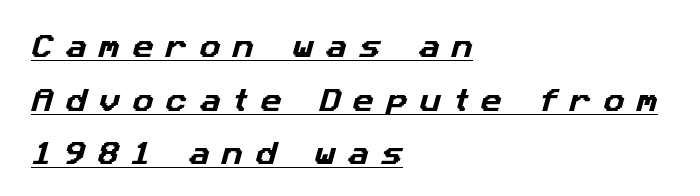
The image shows 26 px text type; set left-aligned, loose line spacing (2.06x), unusually wide letter spacing (+0.48 em), underlined.
